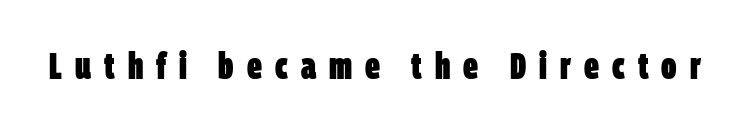
The typesetting leans heavy: a genuine bold. The type is letterspaced generously, with wide tracking. Beneath every word, the page is bare. Think of a printed novel: that variable character pitch is what you see here. The characters display no serif detailing; their extremities are plain.
